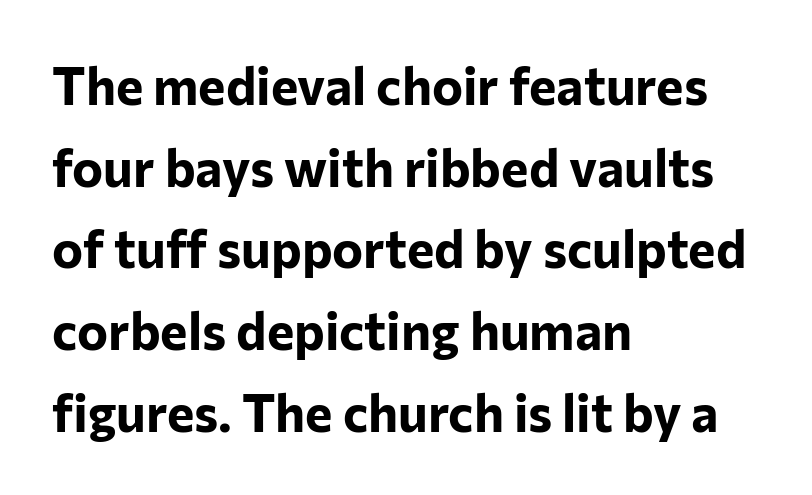
The words here are not underlined. Varying glyph widths throughout — classic text-font behaviour. Observe the absence of serifs on each vertical stroke in this sample. Whoever set this chose a conventional vertical rhythm. A dark, heavy texture on the line: the type is bold.
